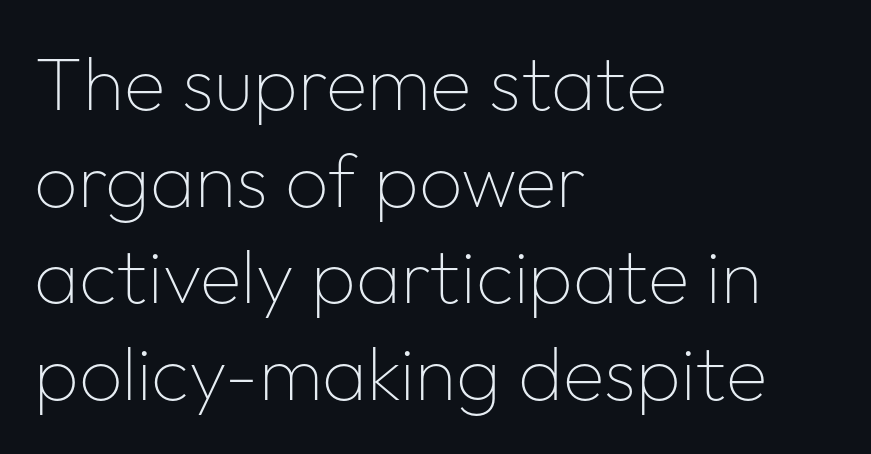
Q: Is the text bold? A: No.
Q: Is the text italic (slanted)? A: No, it is upright.
Q: Is the typeface a serif or a sans-serif typeface? A: Sans-serif.
Q: Is the text underlined? A: No.
Q: How is the paragraph aligned? A: Left-aligned.
Q: Is the spacing between letters normal or unusually wide? A: Normal.
Q: Is the spacing between lines tight, normal or loose? A: Normal.
Q: Width (condensed, normal, or wide)? A: Normal.
Q: Stroke contrast? A: Low.
Q: x-height? A: Medium.
Q: Monospaced? A: No.
